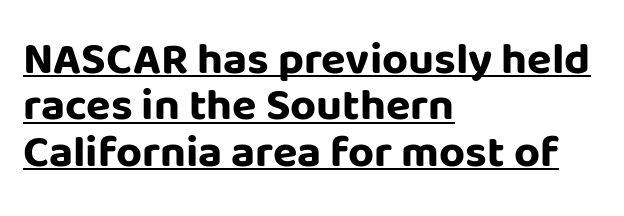
The image shows 45 px bold sans-serif type, upright; set left-aligned, tight line spacing (1.03x), normal letter spacing, underlined; low stroke contrast and a large x-height.
